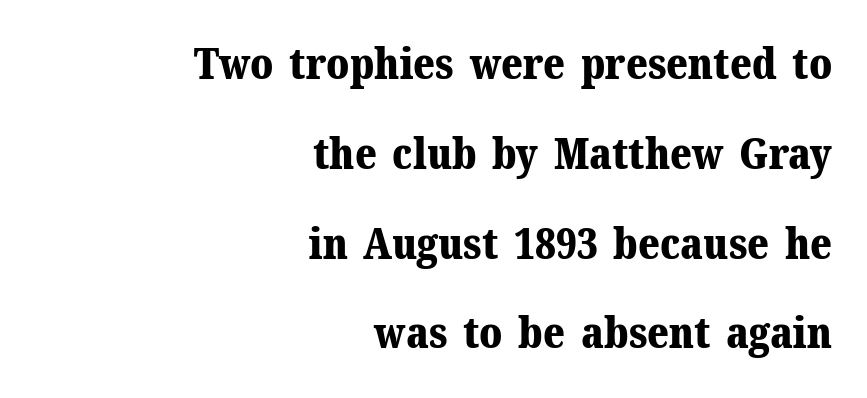
Q: Is the text bold? A: Yes.
Q: Is the text italic (slanted)? A: No, it is upright.
Q: Is the typeface a serif or a sans-serif typeface? A: Serif.
Q: Is the text underlined? A: No.
Q: How is the paragraph aligned? A: Right-aligned.
Q: Is the spacing between letters normal or unusually wide? A: Normal.
Q: Is the spacing between lines tight, normal or loose? A: Loose.
Q: Width (condensed, normal, or wide)? A: Normal.
Q: Stroke contrast? A: Medium.
Q: x-height? A: Medium.
Q: Monospaced? A: No.
